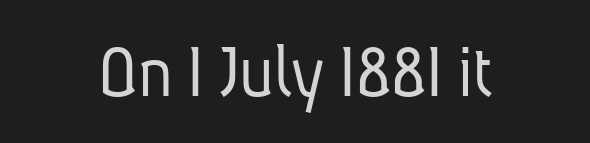
Q: Is the text bold? A: No.
Q: Is the typeface a serif or a sans-serif typeface? A: Sans-serif.
Q: Is the text underlined? A: No.
Q: How is the paragraph aligned? A: Centered.
Q: Is the spacing between letters normal or unusually wide? A: Normal.
Q: Width (condensed, normal, or wide)? A: Condensed.
Q: Stroke contrast? A: Low.
Q: x-height? A: Medium.
Q: Monospaced? A: No.
